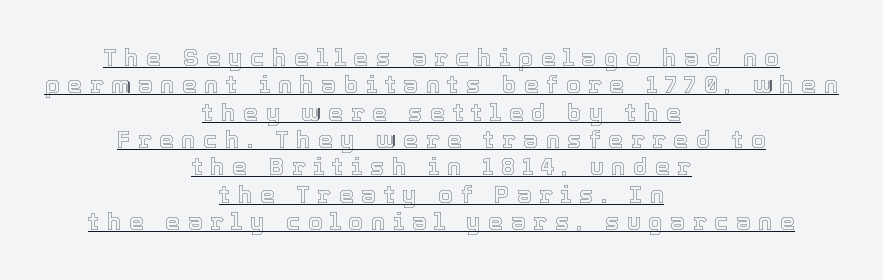
Q: Is the text italic (slanted)? A: No, it is upright.
Q: Is the text underlined? A: Yes.
Q: How is the paragraph aligned? A: Centered.
Q: Is the spacing between letters normal or unusually wide? A: Unusually wide.
Q: Is the spacing between lines tight, normal or loose? A: Tight.
